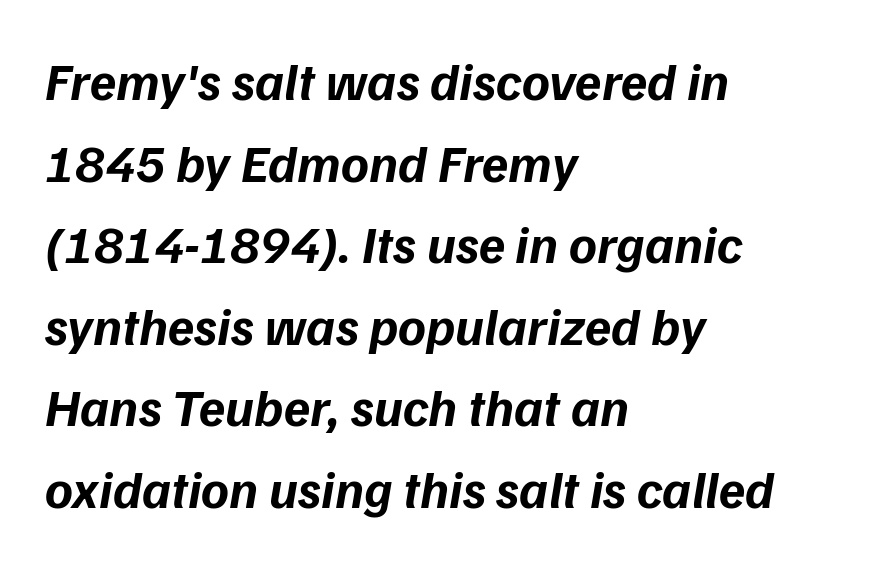
Q: Is the text bold? A: Yes.
Q: Is the typeface a serif or a sans-serif typeface? A: Sans-serif.
Q: Is the text underlined? A: No.
Q: How is the paragraph aligned? A: Left-aligned.
Q: Is the spacing between letters normal or unusually wide? A: Normal.
Q: Is the spacing between lines tight, normal or loose? A: Normal.
Q: Width (condensed, normal, or wide)? A: Normal.
Q: Stroke contrast? A: Low.
Q: x-height? A: Medium.
Q: Monospaced? A: No.
